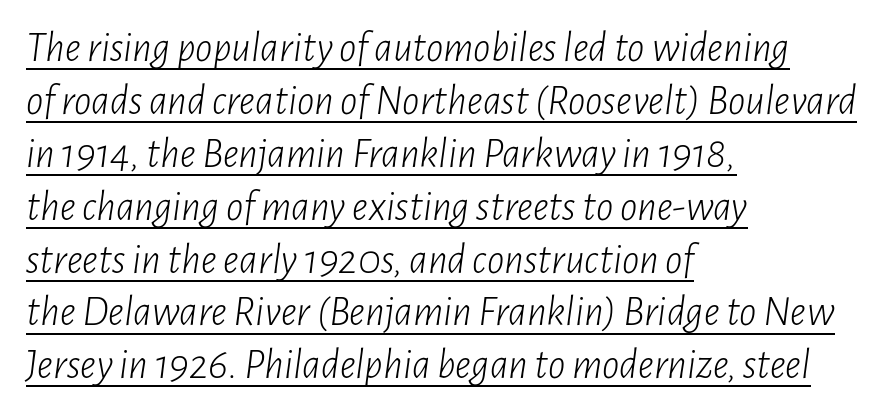
Q: Is the text bold? A: No.
Q: Is the text italic (slanted)? A: Yes, it leans right by about 7 degrees.
Q: Is the text underlined? A: Yes.
Q: How is the paragraph aligned? A: Left-aligned.
Q: Is the spacing between letters normal or unusually wide? A: Normal.
Q: Width (condensed, normal, or wide)? A: Condensed.
Q: Stroke contrast? A: Low.
Q: x-height? A: Medium.
Q: Monospaced? A: No.
